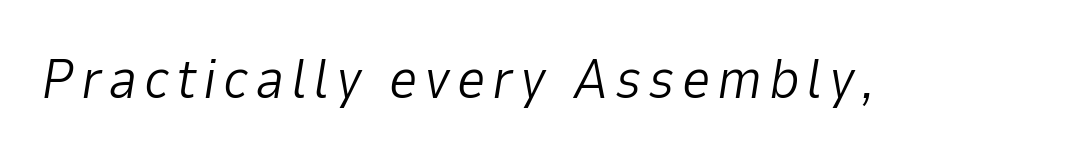
The font's italic variant was chosen for this text. Anything drawn beneath the words? Only blank space. The letters advance in unequal steps, a hallmark of proportional type. Heft: none added — not bold.
